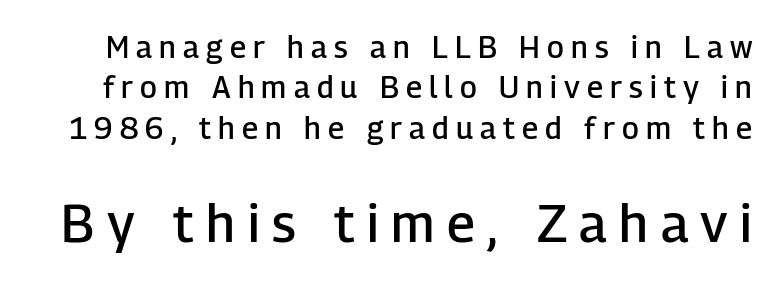
The image shows 52 px semibold sans-serif type, upright; set normal line spacing (1.35x), unusually wide letter spacing (+0.24 em), not underlined; the second (bottom) block is 1.73x larger; low stroke contrast and a medium x-height.
